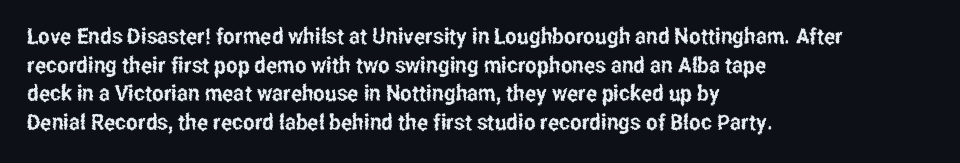
A normal amount of white space separates one row of letters from the next. Unmarked baselines from the first word to the last. These lines were composed using upright roman letters. Compared with typical body copy, the letter spacing here is the same. Line beginnings align vertically; line endings do not.
